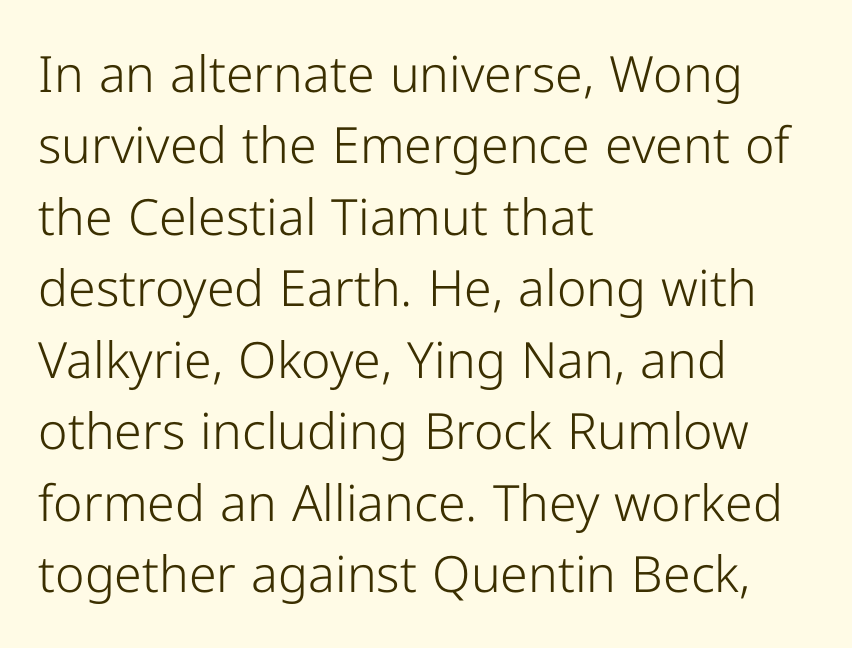
{"serif": "no", "italic": "no", "bold": "no", "weight": "light", "width": "normal", "stroke_contrast": "low", "x_height": "medium", "monospaced": "no", "underline": "no", "align": "left", "line_spacing": "normal", "line_spacing_ratio": 1.43, "letter_spacing": "normal", "letter_spacing_em": 0.0, "glyph_px": 50}
